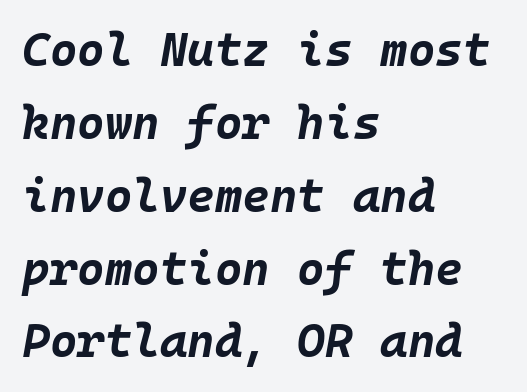
The image shows 47 px bold type, italic (leaning right), monospaced; set left-aligned, normal line spacing (1.55x), normal letter spacing, not underlined; low stroke contrast and a large x-height.
